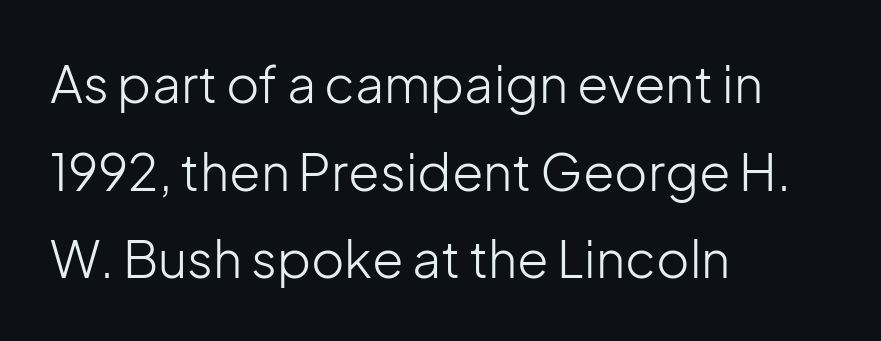
Q: Is the text bold? A: No.
Q: Is the text italic (slanted)? A: No, it is upright.
Q: Is the typeface a serif or a sans-serif typeface? A: Sans-serif.
Q: Is the text underlined? A: No.
Q: How is the paragraph aligned? A: Left-aligned.
Q: Is the spacing between letters normal or unusually wide? A: Normal.
Q: Width (condensed, normal, or wide)? A: Normal.
Q: Stroke contrast? A: Low.
Q: x-height? A: Medium.
Q: Monospaced? A: No.
